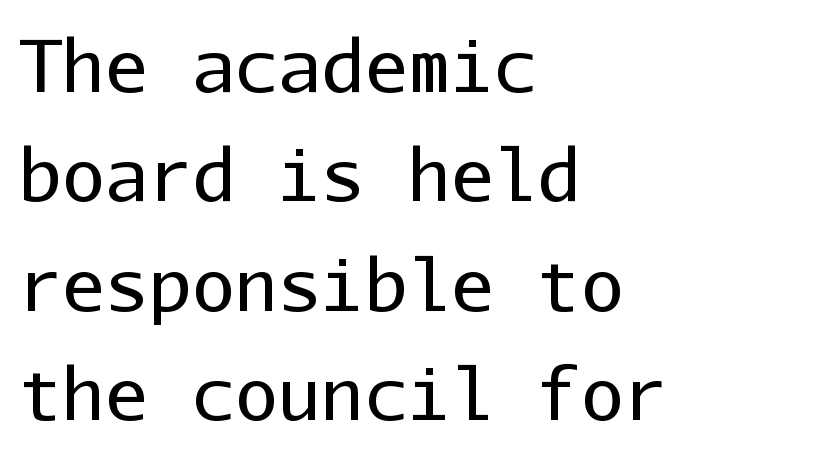
{"serif": "no", "italic": "no", "bold": "no", "weight": "regular", "width": "normal", "stroke_contrast": "low", "x_height": "medium", "monospaced": "yes", "underline": "no", "align": "left", "line_spacing": "normal", "line_spacing_ratio": 1.52, "letter_spacing": "normal", "letter_spacing_em": 0.0, "glyph_px": 72}
